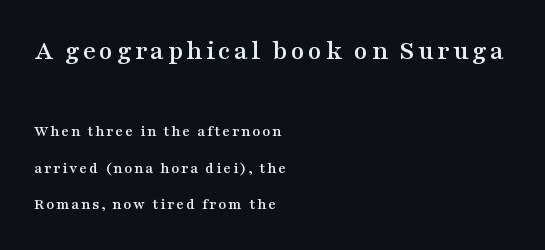
The image shows 28 px wide serif type, upright; set left-aligned, loose line spacing (2.3x), not underlined; the first (top) block is 1.75x larger; medium stroke contrast and a medium x-height.
